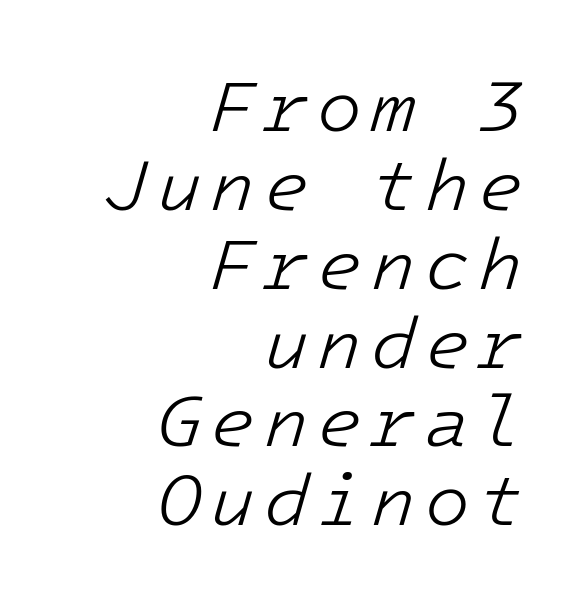
{"italic": "yes", "lean": "right", "slant_degrees": 16, "bold": "no", "weight": "light", "width": "normal", "stroke_contrast": "low", "x_height": "medium", "underline": "no", "align": "right", "line_spacing": "tight", "line_spacing_ratio": 1.08, "glyph_px": 73}
